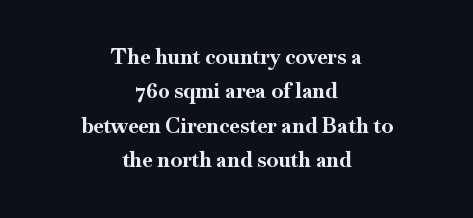
The image shows 21 px bold type, upright; set centered, normal line spacing (1.64x), normal letter spacing, not underlined.
